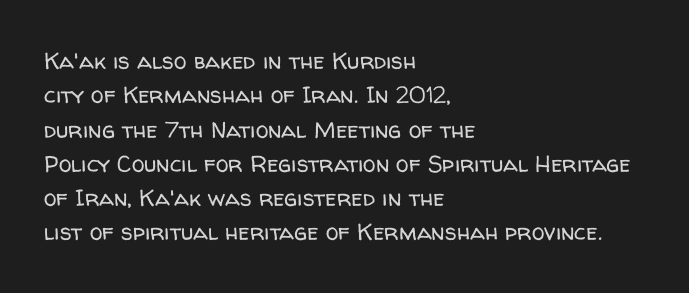
The image shows 23 px text type, upright; set left-aligned, normal line spacing (1.49x), normal letter spacing, not underlined.
